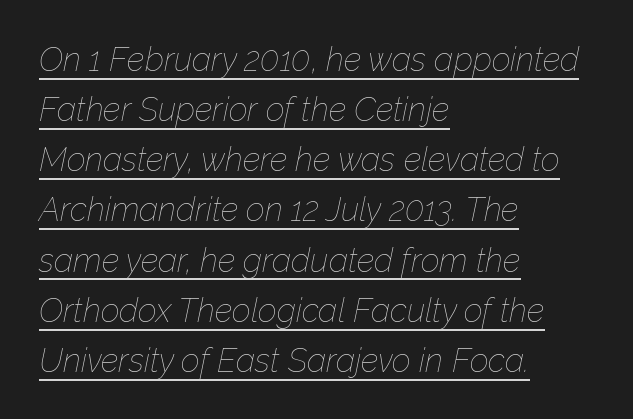
Q: Is the text bold? A: No.
Q: Is the text italic (slanted)? A: Yes, it leans right by about 12 degrees.
Q: Is the text underlined? A: Yes.
Q: How is the paragraph aligned? A: Left-aligned.
Q: Is the spacing between letters normal or unusually wide? A: Normal.
Q: Is the spacing between lines tight, normal or loose? A: Normal.
Q: Width (condensed, normal, or wide)? A: Normal.
Q: Stroke contrast? A: Low.
Q: x-height? A: Medium.
Q: Monospaced? A: No.
